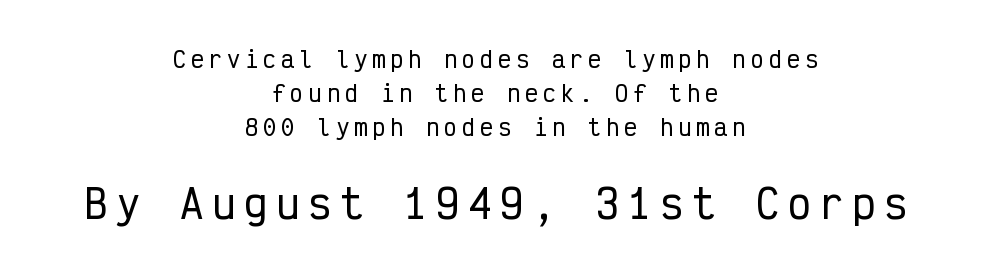
The rows are spaced the way most documents space them. Nothing sits at the stroke ends, so this counts as sans-serif. Each letter, wide or thin by design, is forced into the same width here. Short and long lines alike share a common midpoint.
